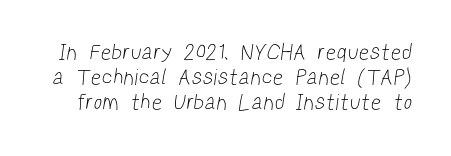
The characters are drawn with everyday or finer stroke widths. Honestly, the rows look squashed on top of each other. A bare baseline throughout the passage.
